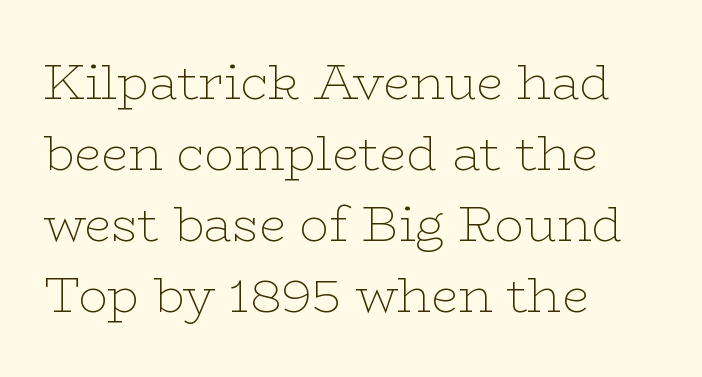
This sample is left-justified, so line endings fall wherever the words run out. These lines sit exactly where default settings would place them. Heft: none added — not bold. Ascenders rise straight up at ninety degrees. Serif or sans? Serif — the stroke terminals have little feet.
